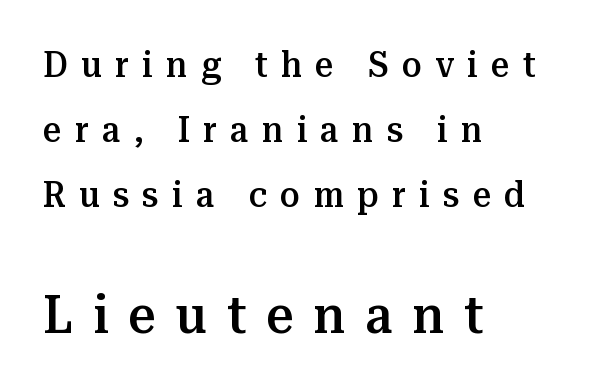
Q: Is the text bold? A: Semi-bold.
Q: Is the text italic (slanted)? A: No, it is upright.
Q: Is the typeface a serif or a sans-serif typeface? A: Serif.
Q: Is the text underlined? A: No.
Q: How is the paragraph aligned? A: Left-aligned.
Q: Is the spacing between letters normal or unusually wide? A: Unusually wide.
Q: Which block of text is set in a larger size, the first (top) or the second (bottom)? A: The second (bottom) one.
Q: Width (condensed, normal, or wide)? A: Normal.
Q: Stroke contrast? A: Medium.
Q: x-height? A: Medium.
Q: Monospaced? A: No.
